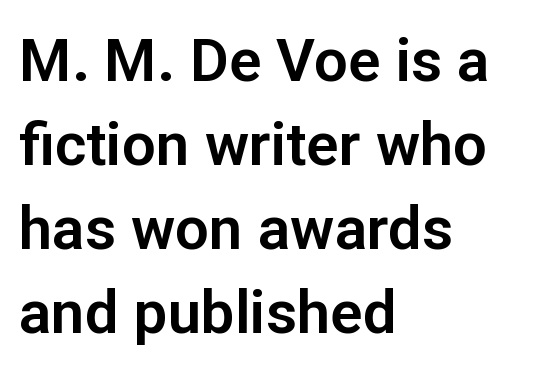
The image shows 60 px sans-serif type, upright; set left-aligned, normal line spacing (1.4x), normal letter spacing, not underlined; low stroke contrast and a medium x-height.
